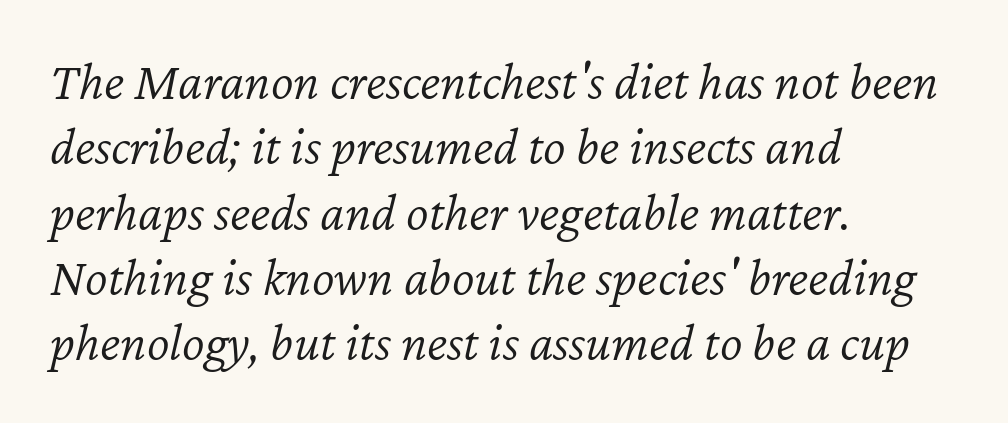
The image shows 54 px light type, italic (leaning right); set left-aligned, line spacing 1.21x, normal letter spacing, not underlined; low stroke contrast and a medium x-height.
